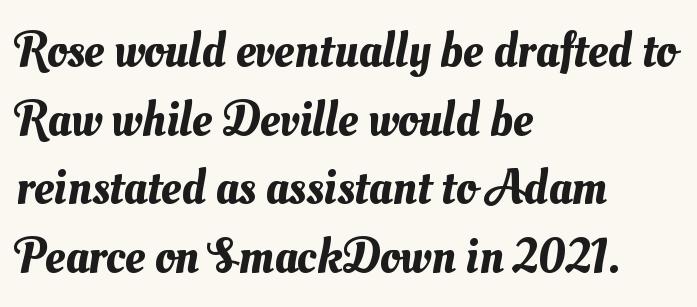
Reading down the column, the eye jumps a familiar distance to each next line. Descenders are the only things crossing below the line. Looks like regular typesetting: each glyph gets only the width it needs. A typesetter would call this zero additional tracking.
